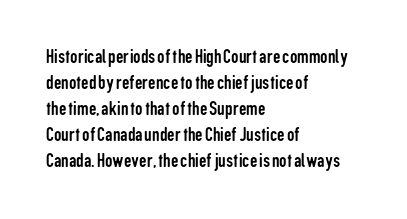
The typography opts for an upright posture over an oblique one. Unmarked baselines from the first word to the last. Students, note that the glyphs here touch the page at normal intervals. Which margin do the lines hug? The left one — the right edge is uneven. The typesetting does not lean heavy: it is not bold.
